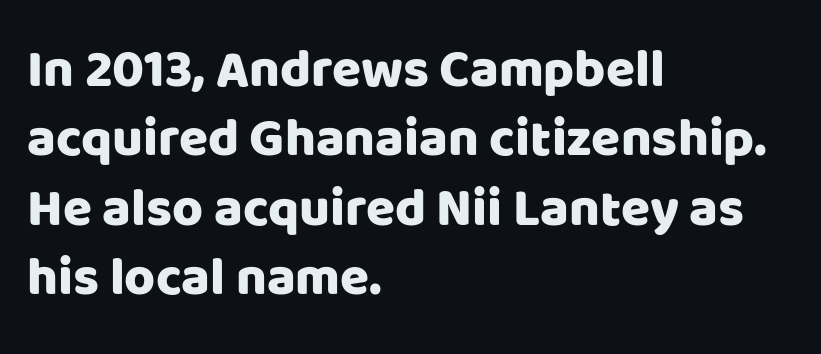
{"serif": "no", "italic": "no", "width": "normal", "stroke_contrast": "low", "x_height": "large", "monospaced": "no", "underline": "no", "align": "left", "line_spacing": "normal", "line_spacing_ratio": 1.31, "letter_spacing": "normal", "letter_spacing_em": 0.0, "glyph_px": 53}
